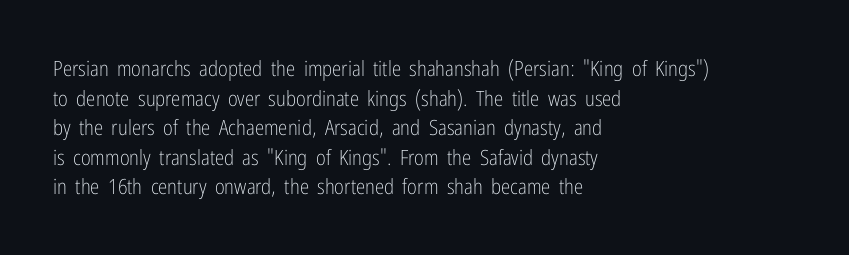
{"italic": "no", "bold": "no", "underline": "no", "align": "left", "line_spacing": "normal", "line_spacing_ratio": 1.41, "letter_spacing": "normal", "letter_spacing_em": 0.0, "glyph_px": 21}
